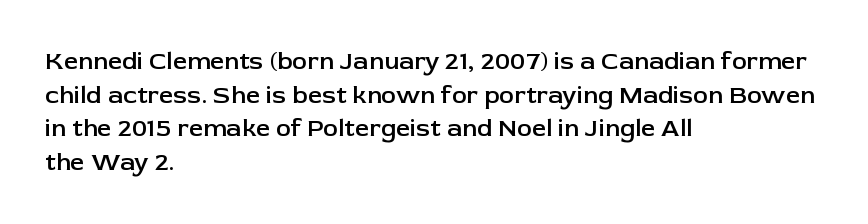
Is there any slant? The stems are plumb. Only glyphs here, with clear space below each row. A fair bit of extra ink — the face is semibold, not bold. Honestly, the row spacing looks completely unremarkable. These lines stack with their left ends in a neat column.
